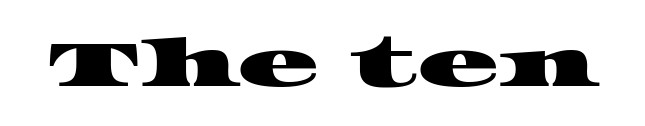
Nothing unusual about the tracking: characters are spaced as the font intends. Serifs: yes, visible at the terminals of the letterforms. Varying glyph widths throughout — classic text-font behaviour. A clean baseline with only descenders dipping below it.
